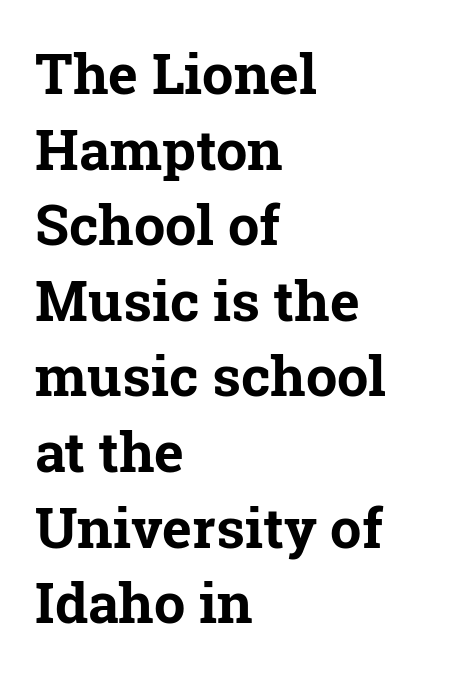
Q: Is the text bold? A: Yes.
Q: Is the text italic (slanted)? A: No, it is upright.
Q: Is the typeface a serif or a sans-serif typeface? A: Serif.
Q: Is the text underlined? A: No.
Q: How is the paragraph aligned? A: Left-aligned.
Q: Is the spacing between letters normal or unusually wide? A: Normal.
Q: Is the spacing between lines tight, normal or loose? A: Normal.
Q: Width (condensed, normal, or wide)? A: Normal.
Q: Stroke contrast? A: Low.
Q: x-height? A: Medium.
Q: Monospaced? A: No.
